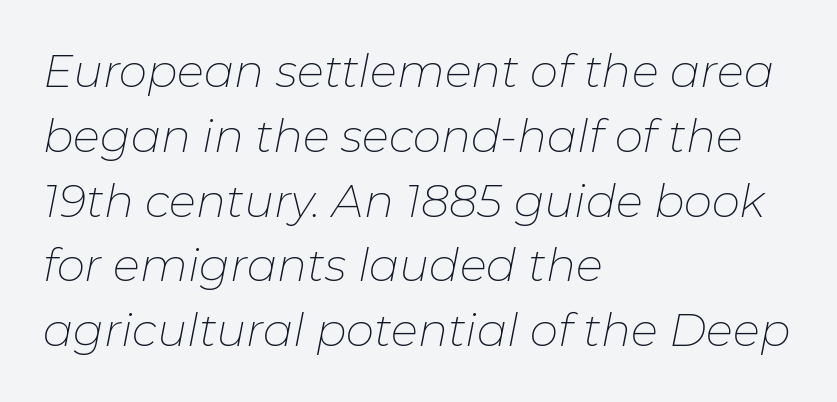
The image shows 45 px thin type, italic (leaning right); set left-aligned, normal line spacing (1.44x), normal letter spacing, not underlined; low stroke contrast and a medium x-height.
